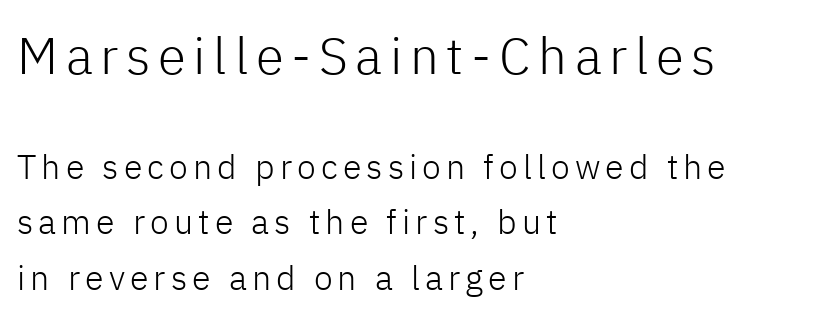
Q: Is the text bold? A: No.
Q: Is the text italic (slanted)? A: No, it is upright.
Q: Is the typeface a serif or a sans-serif typeface? A: Sans-serif.
Q: Is the text underlined? A: No.
Q: How is the paragraph aligned? A: Left-aligned.
Q: Is the spacing between lines tight, normal or loose? A: Normal.
Q: Which block of text is set in a larger size, the first (top) or the second (bottom)? A: The first (top) one.
Q: Width (condensed, normal, or wide)? A: Normal.
Q: Stroke contrast? A: Low.
Q: x-height? A: Medium.
Q: Monospaced? A: No.
